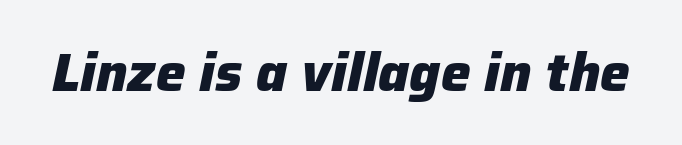
The rendering keeps characters at their native spacing. Plenty of ink on the page — the face is bold. Descenders hang freely into open space. This is oblique type, the kind used for emphasis or titles.
